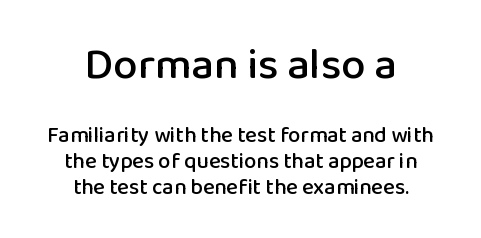
Q: Is the text italic (slanted)? A: No, it is upright.
Q: Is the typeface a serif or a sans-serif typeface? A: Sans-serif.
Q: Is the text underlined? A: No.
Q: How is the paragraph aligned? A: Centered.
Q: Is the spacing between letters normal or unusually wide? A: Normal.
Q: Which block of text is set in a larger size, the first (top) or the second (bottom)? A: The first (top) one.
Q: Width (condensed, normal, or wide)? A: Normal.
Q: Stroke contrast? A: Low.
Q: x-height? A: Medium.
Q: Monospaced? A: No.
